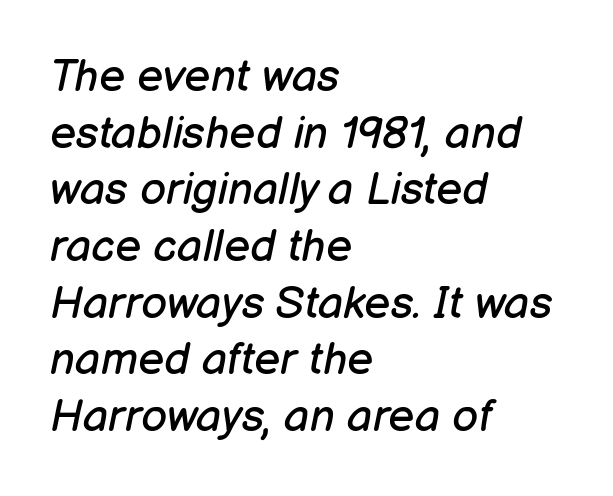
The image shows 45 px regular-weight type, italic (leaning right); set left-aligned, normal line spacing (1.26x), normal letter spacing, not underlined; low stroke contrast and a medium x-height.
